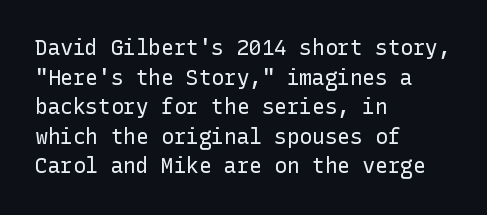
Q: Is the text bold? A: No.
Q: Is the text italic (slanted)? A: No, it is upright.
Q: Is the text underlined? A: No.
Q: How is the paragraph aligned? A: Left-aligned.
Q: Is the spacing between letters normal or unusually wide? A: Normal.
Q: Is the spacing between lines tight, normal or loose? A: Normal.
